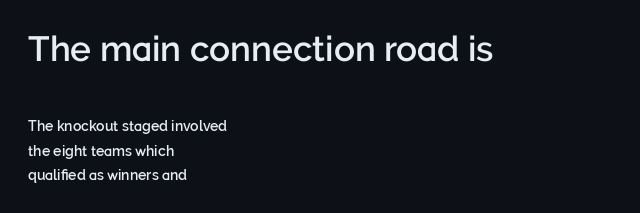
{"serif": "no", "italic": "no", "bold": "semi", "weight": "semibold", "width": "normal", "stroke_contrast": "low", "x_height": "medium", "monospaced": "no", "underline": "no", "align": "left", "line_spacing_ratio": 1.75, "letter_spacing": "normal", "letter_spacing_em": 0.0, "larger_block": "first", "size_ratio": 2.5, "glyph_px": 35}
